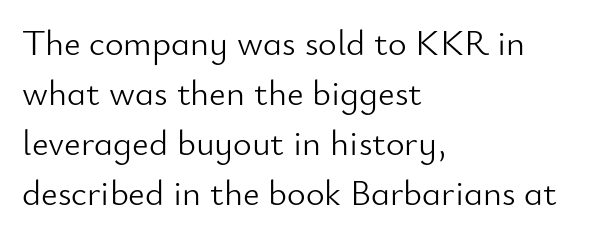
The image shows 36 px light sans-serif type, upright; set left-aligned, normal line spacing (1.39x), normal letter spacing, not underlined; low stroke contrast and a small x-height.
